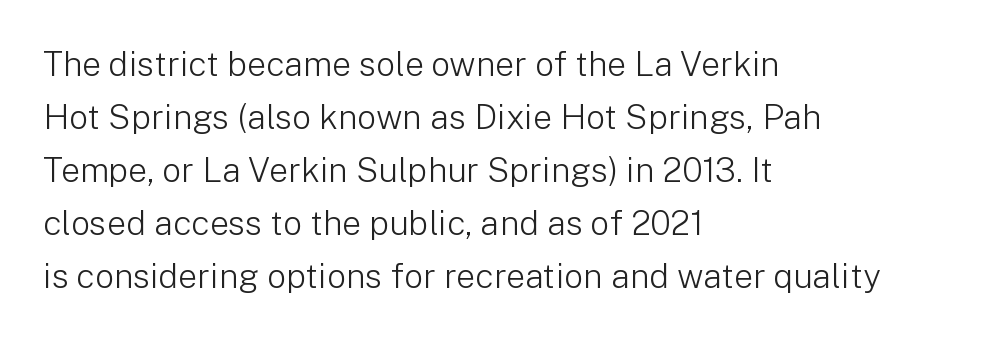
The image shows 34 px light sans-serif type, upright; set left-aligned, normal line spacing (1.56x), normal letter spacing, not underlined; low stroke contrast and a medium x-height.
